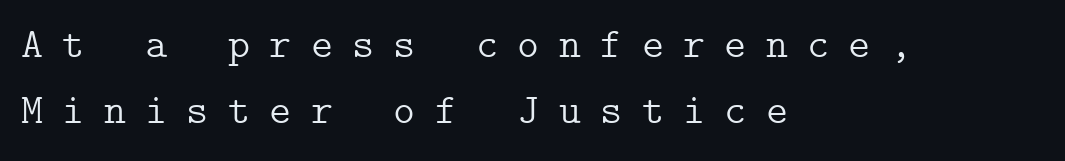
The image shows 42 px light serif type, upright; set left-aligned, normal line spacing (1.56x), unusually wide letter spacing (+0.46 em), not underlined; low stroke contrast and a medium x-height.
